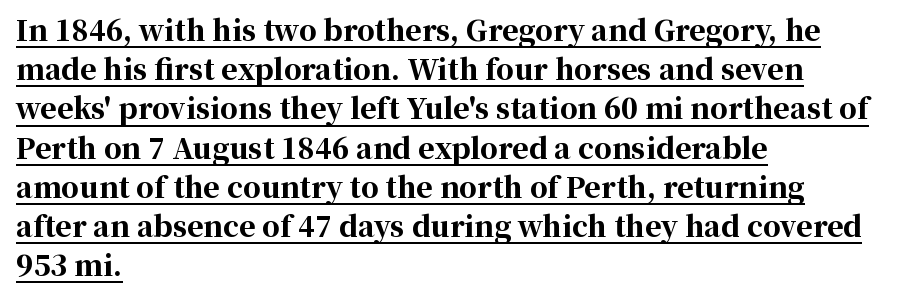
You could not count columns in this text — the font is proportionally spaced. Notice how a bar underscores the lettering throughout. The block of text has a typical density, with ordinary space between rows. The characters display serif detailing at their extremities.
